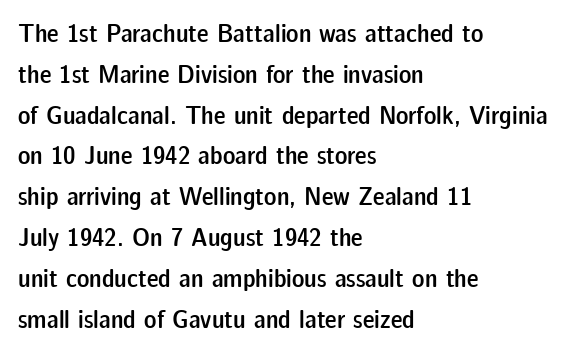
The image shows 26 px text type, upright; set left-aligned, normal line spacing (1.57x), normal letter spacing, not underlined.
